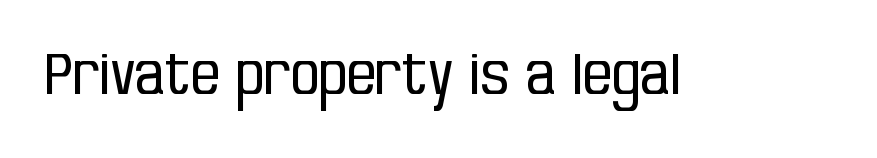
The typeface has the unassuming heft of standard copy or less. Check where the strokes stop: nothing finishes them off — pure sans. Plain, unruled lines of type. Note the varied advance widths — an 'i' is clearly narrower than an 'm'.
